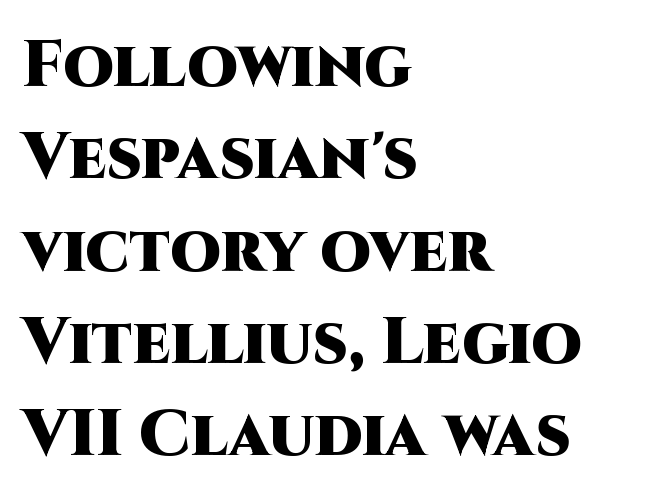
The image shows 65 px heavy sans-serif type, upright; set left-aligned, normal line spacing (1.42x), normal letter spacing, not underlined; high stroke contrast and a large x-height.
